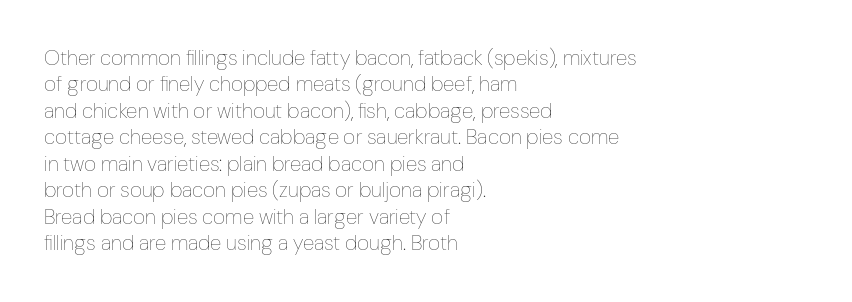
The rendering uses a moderate line-height, typical for paragraphs. Only glyphs here, with clear space below each row. The passage is arranged the way most books set body copy — flush left. Spacing between characters is what you'd get straight out of the box.
